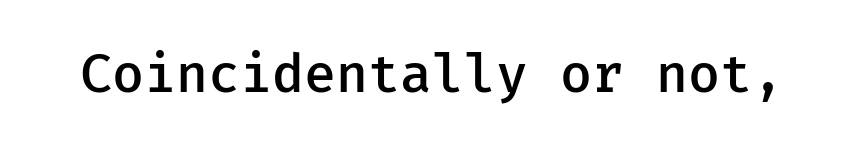
{"serif": "no", "italic": "no", "bold": "semi", "weight": "semibold", "width": "normal", "stroke_contrast": "low", "x_height": "medium", "underline": "no", "letter_spacing": "normal", "letter_spacing_em": 0.0, "glyph_px": 52}
